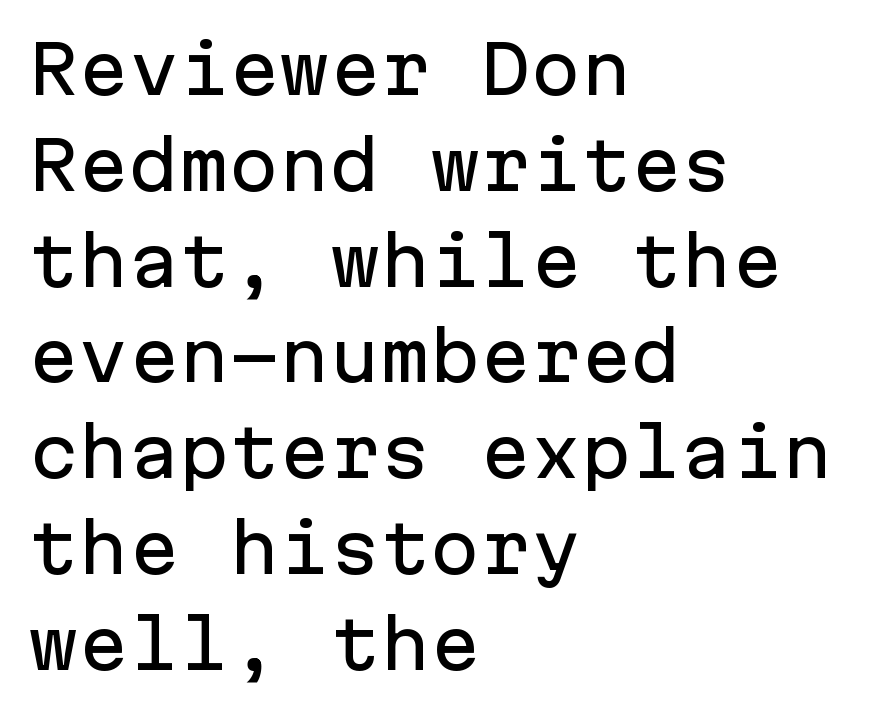
Do the characters align in a grid? Yes, the font is monospaced. Type without underlining. Successive baselines arrive at the customary interval. The text was rendered using a sans face with plain stroke endings. A typesetter would mark this as roman, not italic.
